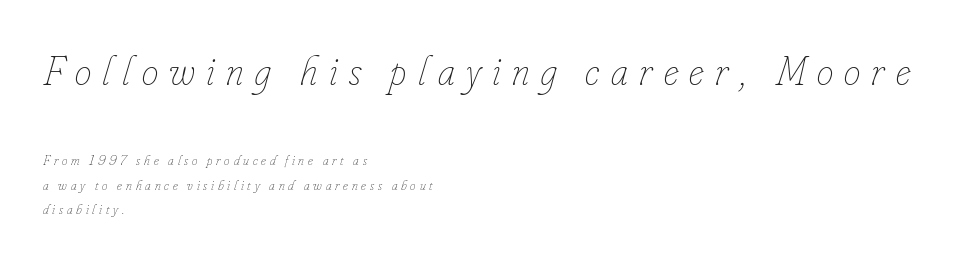
The passage shown is typed in a proportional face where columns would drift. Scale decreases going downward across the two blocks. Counters stay open thanks to moderate or lighter strokes. Rule under the text: the space is simply empty.
